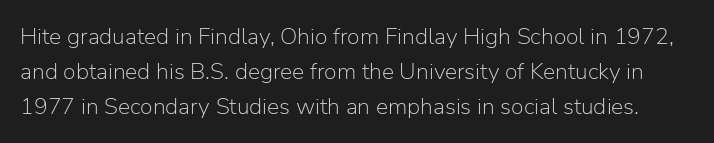
The image shows 23 px text type, upright; set normal line spacing (1.52x), normal letter spacing, not underlined.
